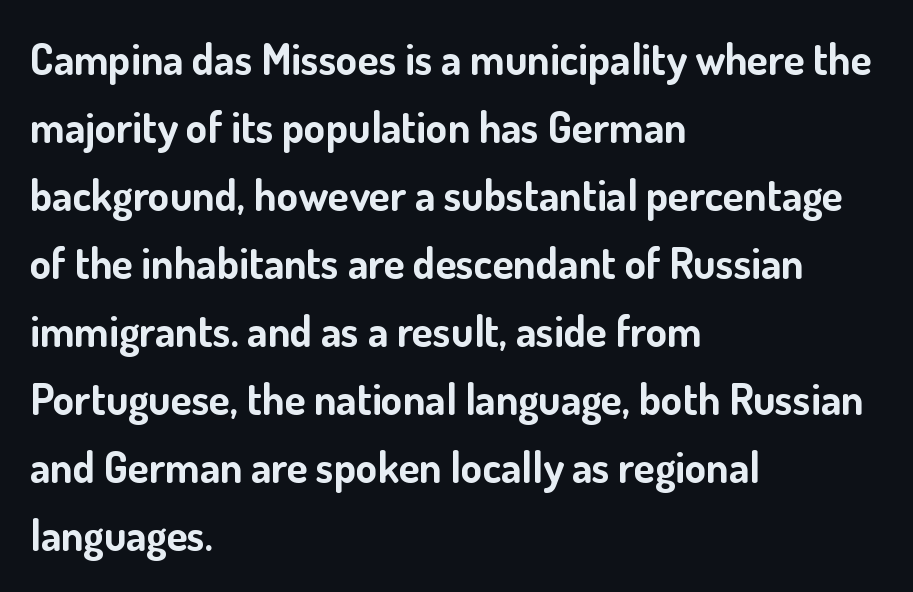
Q: Is the text bold? A: Yes.
Q: Is the text italic (slanted)? A: No, it is upright.
Q: Is the typeface a serif or a sans-serif typeface? A: Sans-serif.
Q: Is the text underlined? A: No.
Q: How is the paragraph aligned? A: Left-aligned.
Q: Is the spacing between letters normal or unusually wide? A: Normal.
Q: Is the spacing between lines tight, normal or loose? A: Normal.
Q: Width (condensed, normal, or wide)? A: Normal.
Q: Stroke contrast? A: Low.
Q: x-height? A: Small.
Q: Monospaced? A: No.
